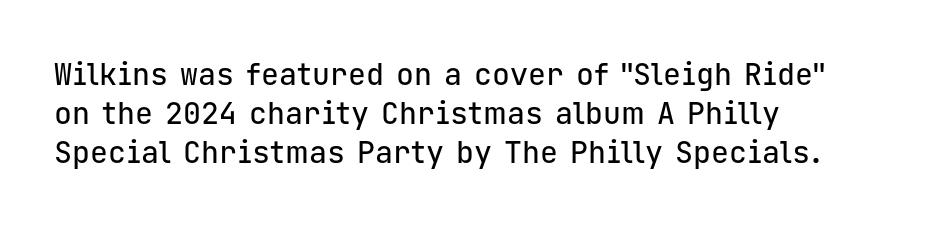
{"serif": "no", "italic": "no", "width": "normal", "stroke_contrast": "low", "x_height": "medium", "monospaced": "yes", "underline": "no", "align": "left", "line_spacing": "normal", "line_spacing_ratio": 1.3, "letter_spacing": "normal", "letter_spacing_em": 0.0, "glyph_px": 30}
